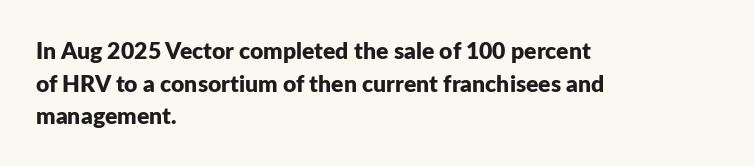
{"italic": "no", "bold": "yes", "underline": "no", "align": "left", "line_spacing": "normal", "line_spacing_ratio": 1.42, "letter_spacing": "normal", "letter_spacing_em": 0.0, "glyph_px": 23}
